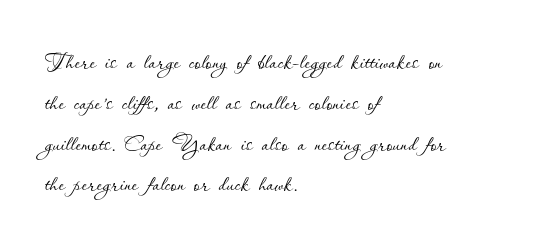
Q: Is the text bold? A: No.
Q: Is the text italic (slanted)? A: Yes.
Q: Is the text underlined? A: No.
Q: How is the paragraph aligned? A: Left-aligned.
Q: Is the spacing between letters normal or unusually wide? A: Normal.
Q: Is the spacing between lines tight, normal or loose? A: Normal.
Q: Width (condensed, normal, or wide)? A: Normal.
Q: Stroke contrast? A: Low.
Q: x-height? A: Small.
Q: Monospaced? A: No.
